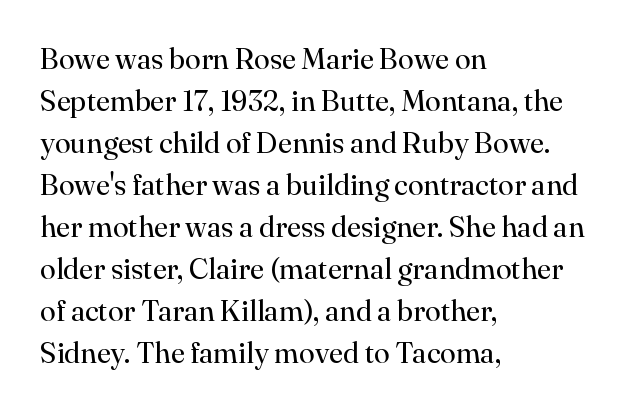
Q: Is the text bold? A: No.
Q: Is the text italic (slanted)? A: No, it is upright.
Q: Is the typeface a serif or a sans-serif typeface? A: Serif.
Q: Is the text underlined? A: No.
Q: How is the paragraph aligned? A: Left-aligned.
Q: Is the spacing between letters normal or unusually wide? A: Normal.
Q: Is the spacing between lines tight, normal or loose? A: Normal.
Q: Width (condensed, normal, or wide)? A: Normal.
Q: Stroke contrast? A: High.
Q: x-height? A: Small.
Q: Monospaced? A: No.
